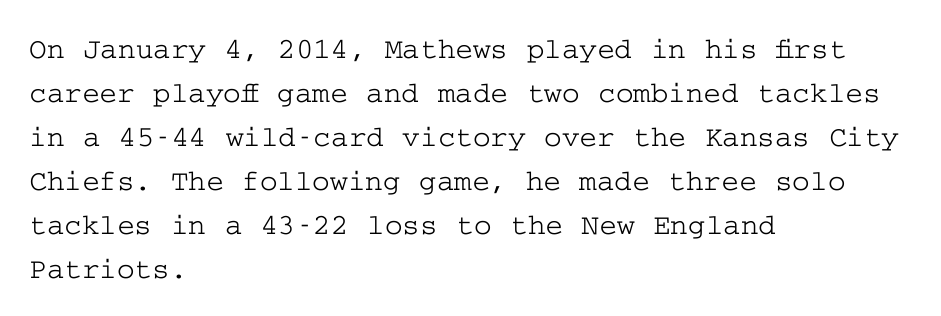
The ragged edge is on the right, which tells us the setting is flush left. Unmarked baselines from the first word to the last. The lettering holds an erect, upright posture throughout. Each word holds together tightly as a unit, with standard inter-letter gaps. The rendering shows small feet on the letterforms — a serif design. Is there much room between lines? A standard amount, neither cramped nor airy.
